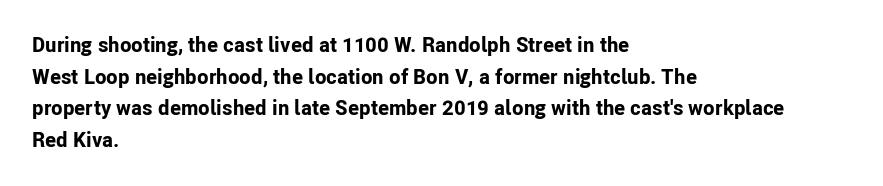
Q: Is the text bold? A: Yes.
Q: Is the text italic (slanted)? A: No, it is upright.
Q: Is the text underlined? A: No.
Q: How is the paragraph aligned? A: Left-aligned.
Q: Is the spacing between letters normal or unusually wide? A: Normal.
Q: Is the spacing between lines tight, normal or loose? A: Normal.
